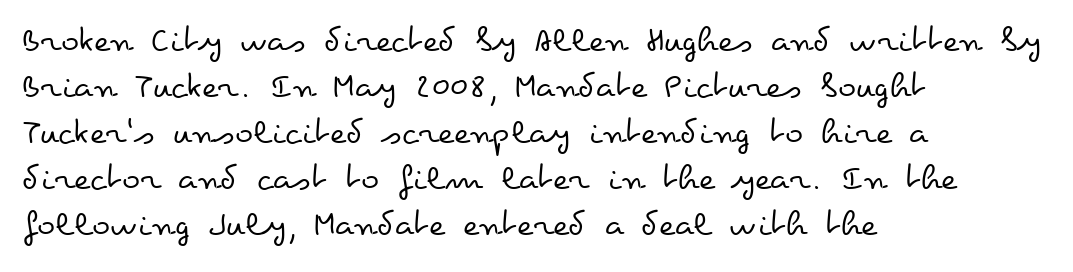
Q: Is the text bold? A: No.
Q: Is the text italic (slanted)? A: No, it is upright.
Q: Is the text underlined? A: No.
Q: How is the paragraph aligned? A: Left-aligned.
Q: Is the spacing between letters normal or unusually wide? A: Normal.
Q: Width (condensed, normal, or wide)? A: Wide.
Q: Stroke contrast? A: Low.
Q: x-height? A: Small.
Q: Monospaced? A: No.
